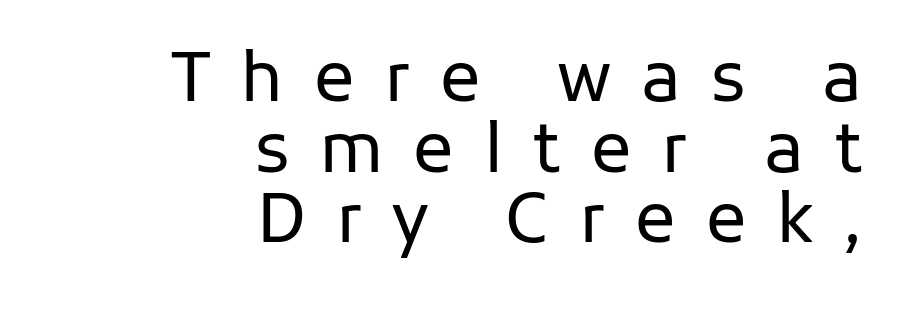
No heavy texture on the line: the type isn't bold. The paragraph shown leans on its right margin. Each word looks stretched out because of the extra space between its letters. Each letter's strokes conclude bluntly, with no projecting serifs.
